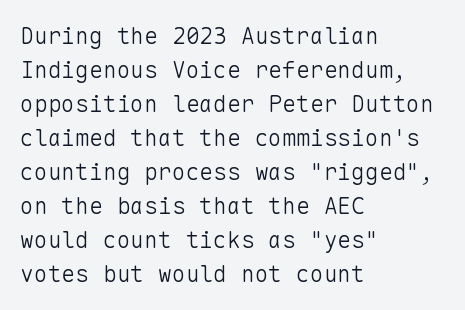
The type sits square on the baseline with zero lean. Stem width sits at or under what a default text font uses. Horizontally, the lines are justified to the leading edge only. This sample keeps an unexceptional amount of space between lines. The space beneath each line is pristine and unruled. There is no visible air inserted between adjacent glyphs.
